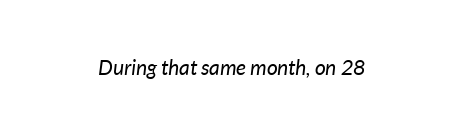
The whole block is typeset with a tilt. A clean baseline with only descenders dipping below it. Here the glyphs are tracked normally, forming tight word shapes. These glyphs show unthickened strokes, regular width or finer.
